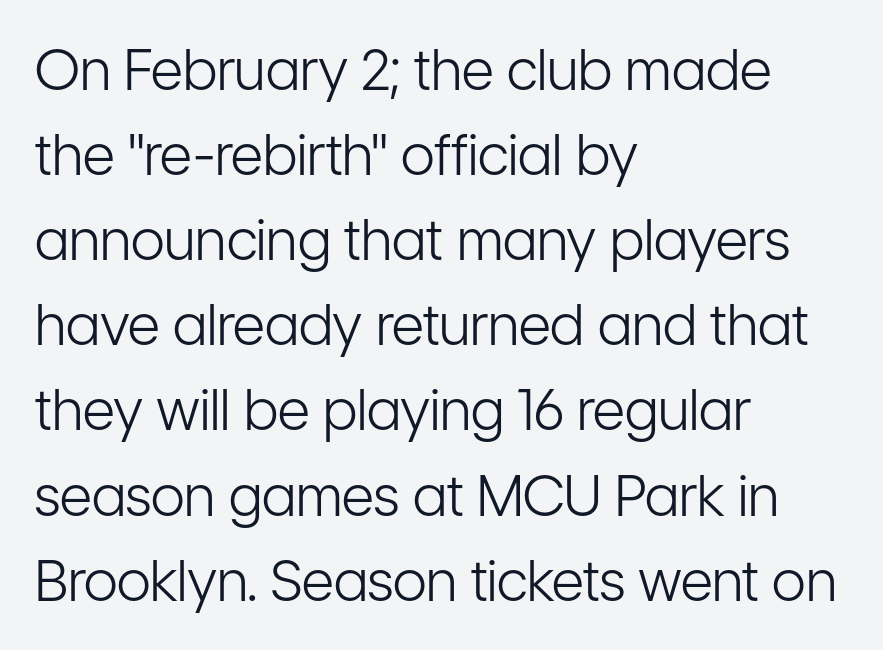
{"serif": "no", "italic": "no", "bold": "no", "weight": "light", "width": "condensed", "stroke_contrast": "low", "x_height": "medium", "monospaced": "no", "underline": "no", "align": "left", "line_spacing": "normal", "line_spacing_ratio": 1.52, "letter_spacing": "normal", "letter_spacing_em": 0.0, "glyph_px": 56}
